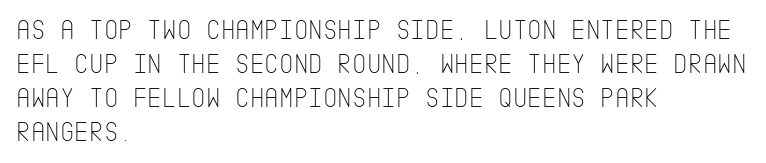
The image shows 28 px thin, condensed sans-serif type, upright; set left-aligned, line spacing 1.21x, normal letter spacing, not underlined; low stroke contrast and a large x-height.
